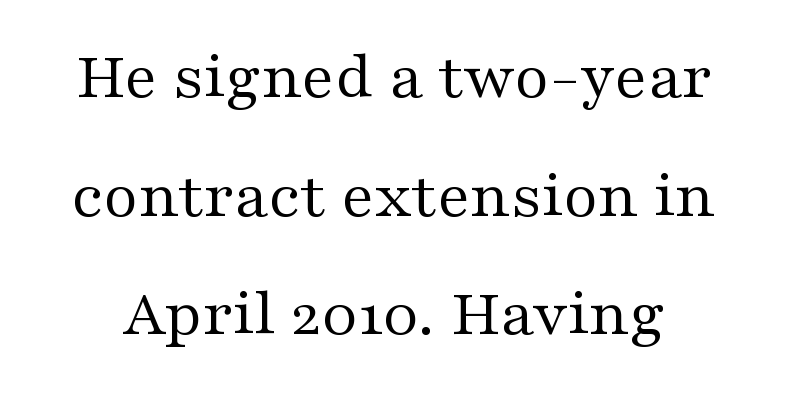
Q: Is the text bold? A: No.
Q: Is the text italic (slanted)? A: No, it is upright.
Q: Is the typeface a serif or a sans-serif typeface? A: Serif.
Q: Is the text underlined? A: No.
Q: Is the spacing between letters normal or unusually wide? A: Normal.
Q: Width (condensed, normal, or wide)? A: Wide.
Q: Stroke contrast? A: Medium.
Q: x-height? A: Medium.
Q: Monospaced? A: No.
